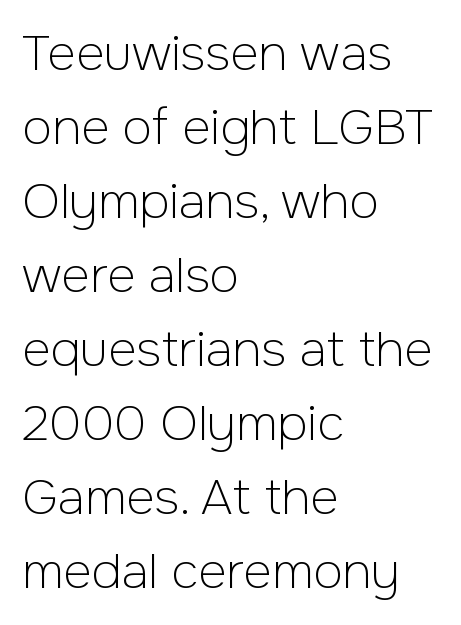
Q: Is the text bold? A: No.
Q: Is the text italic (slanted)? A: No, it is upright.
Q: Is the typeface a serif or a sans-serif typeface? A: Sans-serif.
Q: Is the text underlined? A: No.
Q: How is the paragraph aligned? A: Left-aligned.
Q: Is the spacing between letters normal or unusually wide? A: Normal.
Q: Is the spacing between lines tight, normal or loose? A: Normal.
Q: Width (condensed, normal, or wide)? A: Normal.
Q: Stroke contrast? A: Low.
Q: x-height? A: Medium.
Q: Monospaced? A: No.
